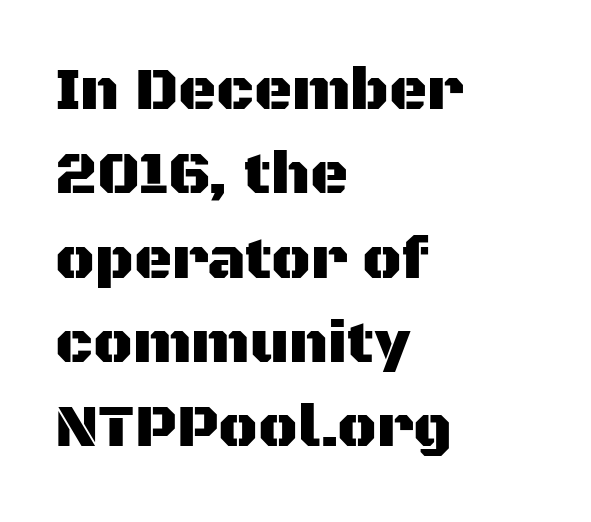
The lines are quadded left. Just letters on the line, the space beneath them empty. This sample has the flowing, uneven cadence of proportional lettering. A normal amount of white space separates one row of letters from the next. In terms of letterspacing, this is plain default setting.
